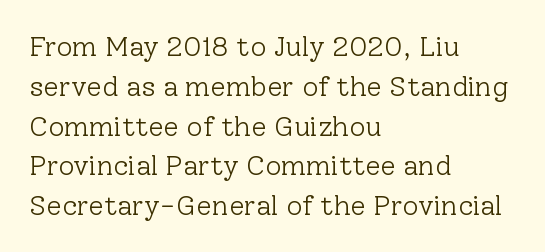
Every row of glyphs begins at an identical x-position on the left. Just letters on the line, the space beneath them empty. Notice how descenders clear the ascenders below comfortably — that's standard leading. No italicization has been applied; the sample stays upright. Proportional: the letters do not fall into vertical columns. Compared with a typical body face, this is equally light or lighter still.
